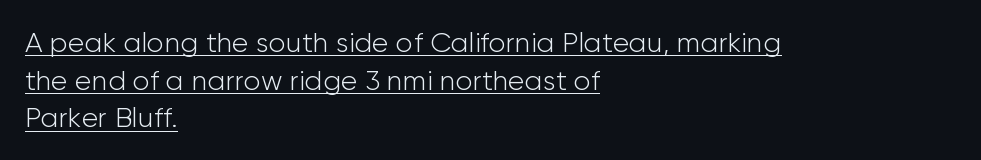
{"serif": "no", "italic": "no", "bold": "no", "weight": "light", "width": "normal", "stroke_contrast": "low", "x_height": "medium", "monospaced": "no", "underline": "yes", "align": "left", "line_spacing": "normal", "line_spacing_ratio": 1.34, "letter_spacing": "normal", "letter_spacing_em": 0.0, "glyph_px": 28}
